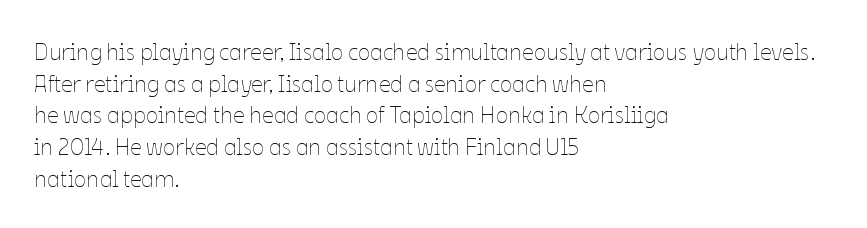
{"italic": "no", "bold": "no", "underline": "no", "align": "left", "line_spacing": "normal", "line_spacing_ratio": 1.38, "letter_spacing": "normal", "letter_spacing_em": 0.0, "glyph_px": 23}
